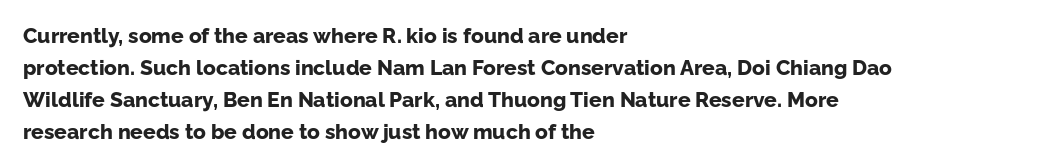
{"italic": "no", "bold": "yes", "underline": "no", "align": "left", "line_spacing": "normal", "line_spacing_ratio": 1.53, "letter_spacing": "normal", "letter_spacing_em": 0.0, "glyph_px": 21}
